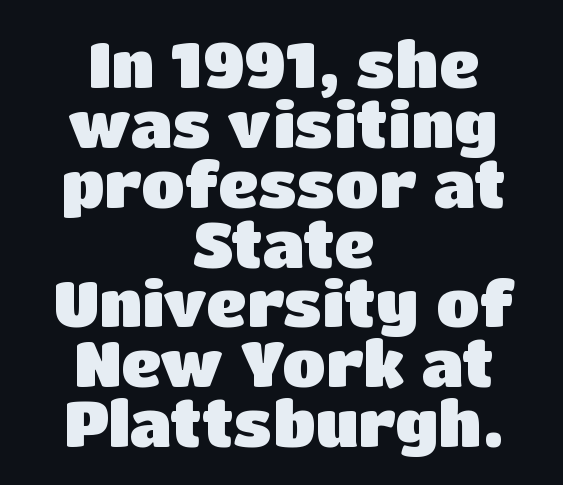
Q: Is the text bold? A: Yes.
Q: Is the text italic (slanted)? A: No, it is upright.
Q: Is the typeface a serif or a sans-serif typeface? A: Sans-serif.
Q: Is the text underlined? A: No.
Q: How is the paragraph aligned? A: Centered.
Q: Is the spacing between letters normal or unusually wide? A: Normal.
Q: Is the spacing between lines tight, normal or loose? A: Tight.
Q: Width (condensed, normal, or wide)? A: Normal.
Q: Stroke contrast? A: Low.
Q: x-height? A: Large.
Q: Monospaced? A: No.
